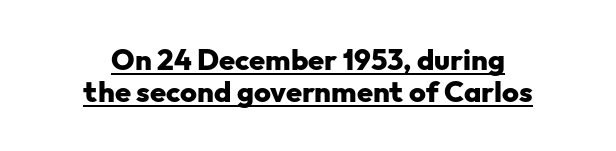
{"serif": "no", "italic": "no", "bold": "yes", "weight": "heavy", "width": "normal", "stroke_contrast": "low", "x_height": "medium", "monospaced": "no", "underline": "yes", "align": "center", "line_spacing": "tight", "line_spacing_ratio": 1.1, "letter_spacing": "normal", "letter_spacing_em": 0.0, "glyph_px": 29}
